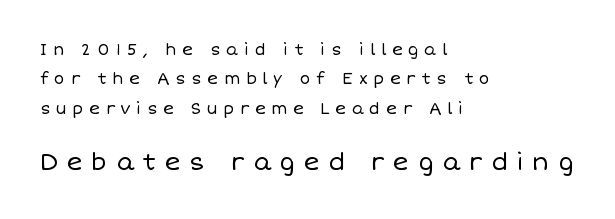
The block sitting lower on the canvas is the one with enlarged characters. The strokes carry an ordinary text weight at most. Clear beneath every line of the passage. Typeset ragged right — the left edge is the straight one. Rendered with straight, roman letterforms.
